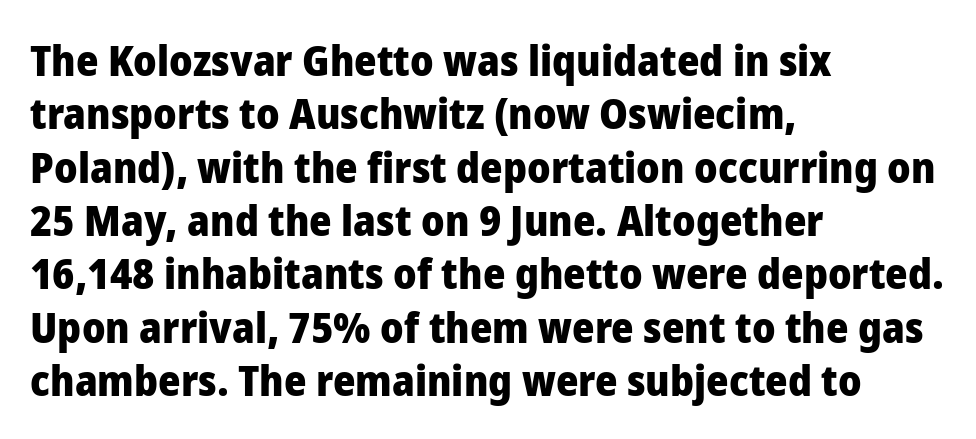
The rendering uses natural spacing where letterforms have individual widths. A dark, heavy texture on the line: the type is bold. The glyphs in this specimen are sans serif. Observe the ordinary spacing: letters are neighbours, not strangers. The foot of each line stays bare and open. Caption: multi-line text, flush left, ragged right.
